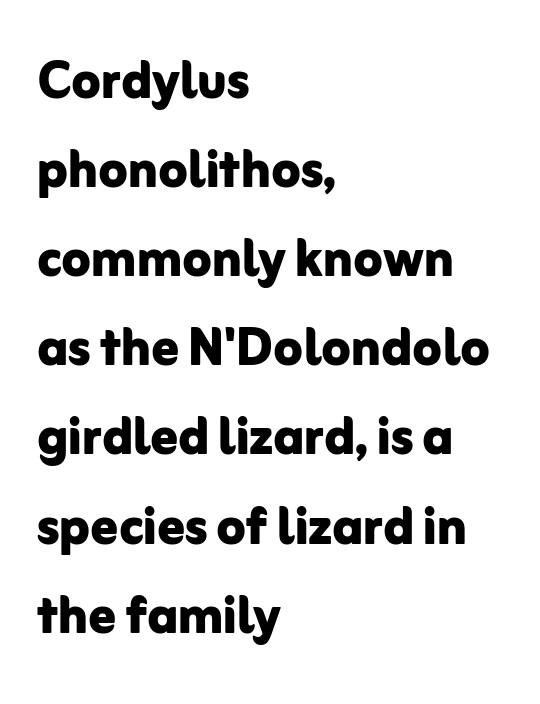
{"serif": "no", "italic": "no", "bold": "yes", "weight": "bold", "width": "normal", "stroke_contrast": "low", "x_height": "medium", "monospaced": "no", "underline": "no", "align": "left", "line_spacing": "normal", "line_spacing_ratio": 1.33, "letter_spacing": "normal", "letter_spacing_em": 0.0, "glyph_px": 67}
